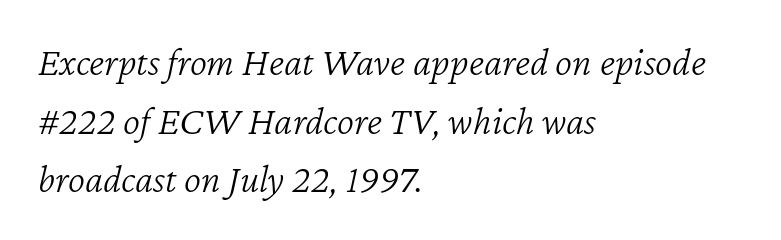
The image shows 41 px light type, italic (leaning right); set left-aligned, normal line spacing (1.43x), normal letter spacing, not underlined; low stroke contrast and a medium x-height.
